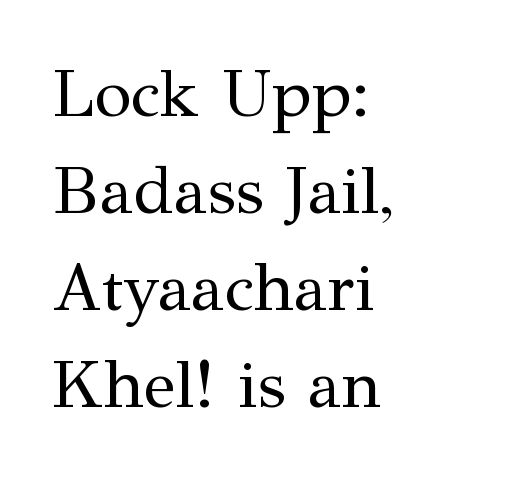
The lines sit at an ordinary, default distance from one another. Each letter's strokes conclude with small projecting serifs. Descenders are the only things crossing below the line. A quiet, ordinary-to-light weight characterises the typeface. No italicization has been applied; the sample stays upright. Nobody touched the tracking dial on this one.
